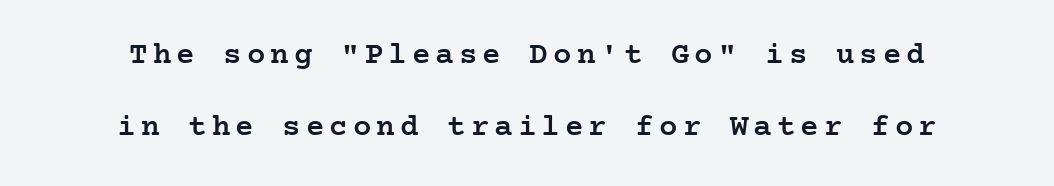
{"serif": "yes", "italic": "no", "bold": "semi", "weight": "semibold", "width": "normal", "stroke_contrast": "low", "x_height": "medium", "underline": "no", "align": "center", "line_spacing": "loose", "line_spacing_ratio": 2.32, "glyph_px": 31}
